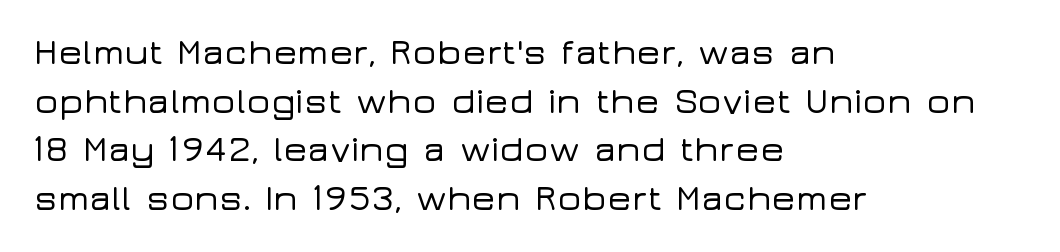
Q: Is the text italic (slanted)? A: No, it is upright.
Q: Is the typeface a serif or a sans-serif typeface? A: Sans-serif.
Q: Is the text underlined? A: No.
Q: How is the paragraph aligned? A: Left-aligned.
Q: Is the spacing between letters normal or unusually wide? A: Normal.
Q: Is the spacing between lines tight, normal or loose? A: Normal.
Q: Width (condensed, normal, or wide)? A: Wide.
Q: Stroke contrast? A: Low.
Q: x-height? A: Medium.
Q: Monospaced? A: No.
